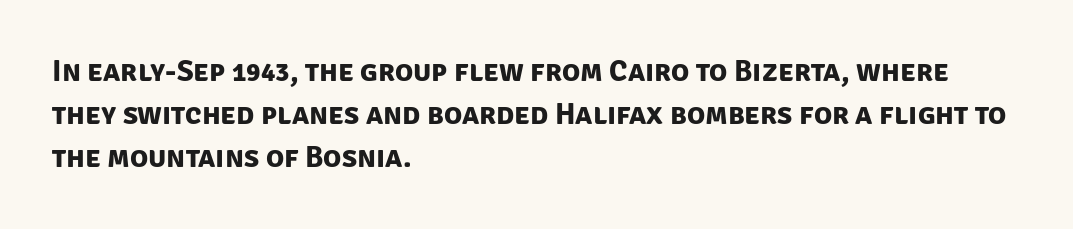
{"serif": "no", "bold": "yes", "weight": "bold", "width": "normal", "stroke_contrast": "low", "x_height": "large", "monospaced": "no", "underline": "no", "align": "left", "line_spacing": "normal", "line_spacing_ratio": 1.44, "letter_spacing": "normal", "letter_spacing_em": 0.0, "glyph_px": 30}
